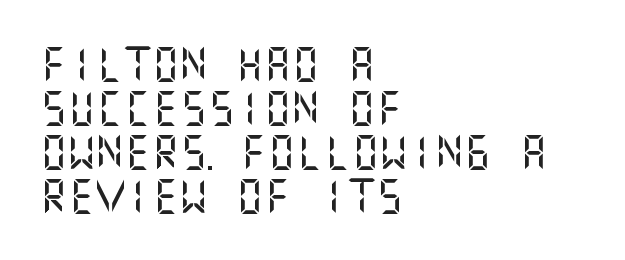
The image shows 35 px sans-serif type, upright; set left-aligned, normal line spacing (1.26x), normal letter spacing, not underlined; medium stroke contrast and a large x-height.
